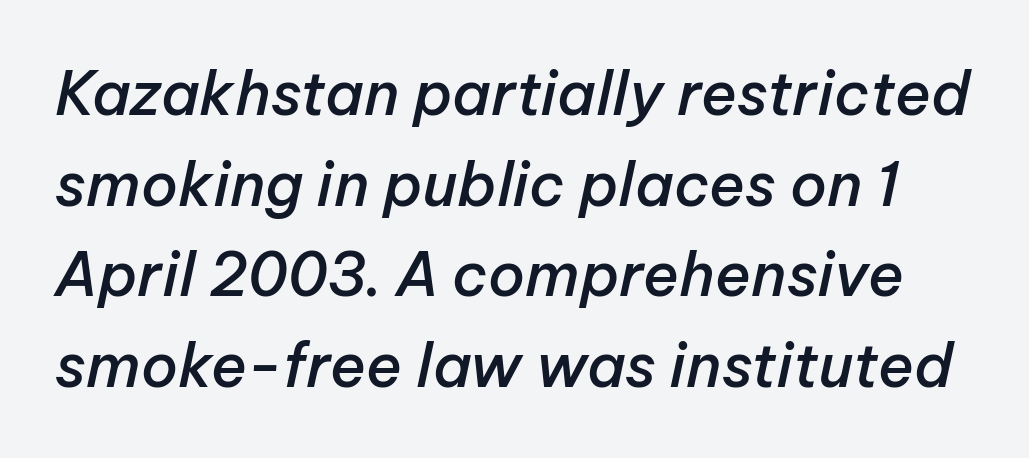
{"italic": "yes", "lean": "right", "slant_degrees": 12, "bold": "semi", "weight": "semibold", "width": "normal", "stroke_contrast": "low", "x_height": "medium", "monospaced": "no", "underline": "no", "line_spacing": "normal", "line_spacing_ratio": 1.51, "letter_spacing": "normal", "letter_spacing_em": 0.0, "glyph_px": 60}
